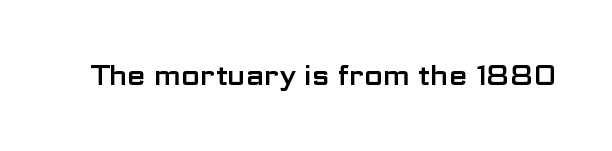
{"italic": "no", "underline": "no", "letter_spacing": "normal", "letter_spacing_em": 0.0, "glyph_px": 27}
